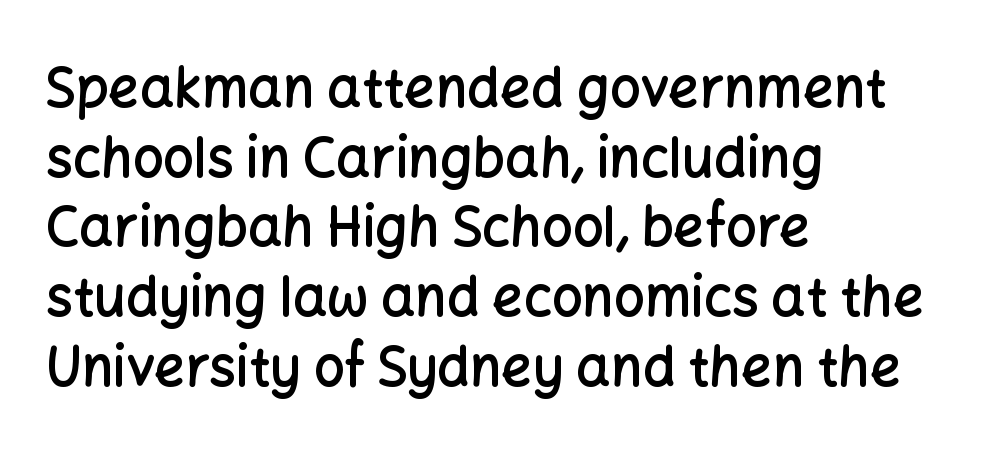
{"serif": "no", "italic": "no", "bold": "semi", "weight": "semibold", "width": "normal", "stroke_contrast": "low", "x_height": "medium", "monospaced": "no", "underline": "no", "align": "left", "line_spacing": "normal", "line_spacing_ratio": 1.29, "letter_spacing": "normal", "letter_spacing_em": 0.0, "glyph_px": 54}
